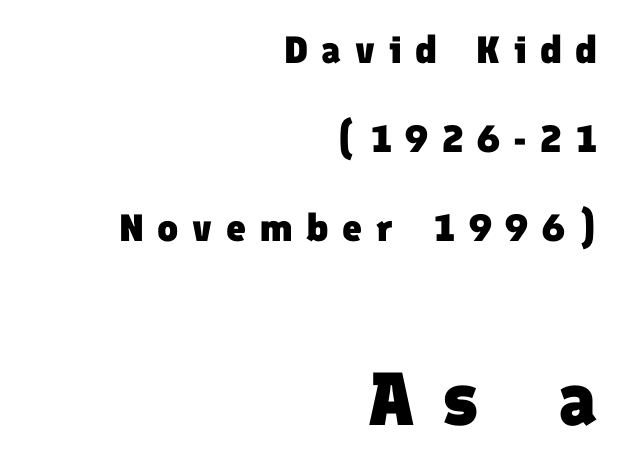
The image shows 75 px heavy sans-serif type; set right-aligned, loose line spacing (2.34x), unusually wide letter spacing (+0.36 em), not underlined; the second (bottom) block is 1.97x larger; low stroke contrast and a medium x-height.
